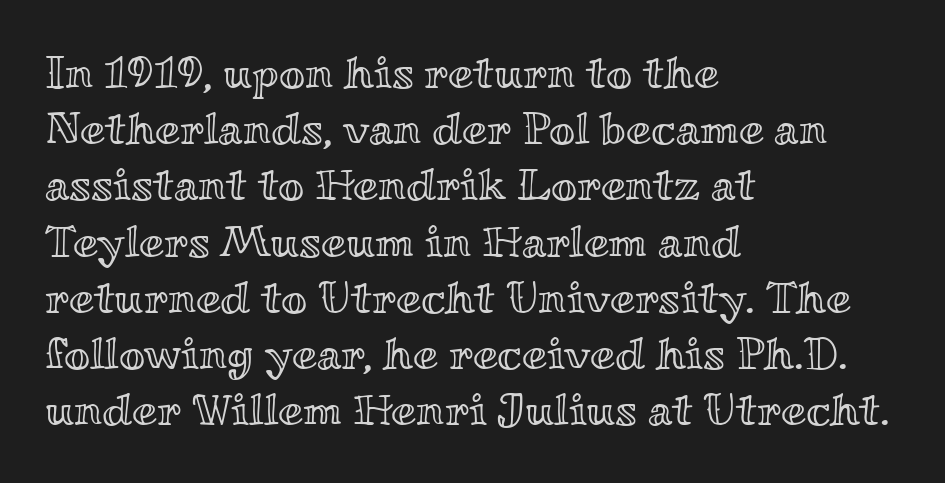
{"italic": "no", "width": "wide", "x_height": "small", "monospaced": "no", "underline": "no", "align": "left", "line_spacing": "normal", "line_spacing_ratio": 1.25, "letter_spacing": "normal", "letter_spacing_em": 0.0, "glyph_px": 45}
